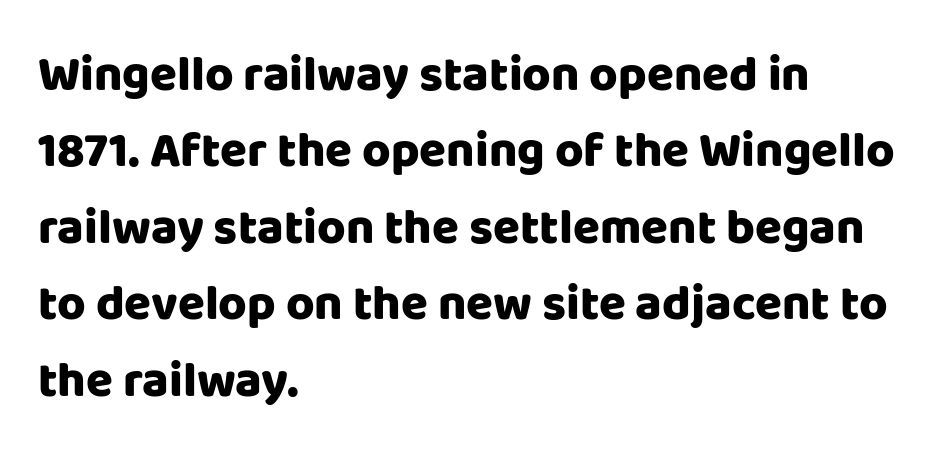
Q: Is the text bold? A: Yes.
Q: Is the text italic (slanted)? A: No, it is upright.
Q: Is the typeface a serif or a sans-serif typeface? A: Sans-serif.
Q: Is the text underlined? A: No.
Q: How is the paragraph aligned? A: Left-aligned.
Q: Is the spacing between letters normal or unusually wide? A: Normal.
Q: Is the spacing between lines tight, normal or loose? A: Normal.
Q: Width (condensed, normal, or wide)? A: Normal.
Q: Stroke contrast? A: Low.
Q: x-height? A: Large.
Q: Monospaced? A: No.
